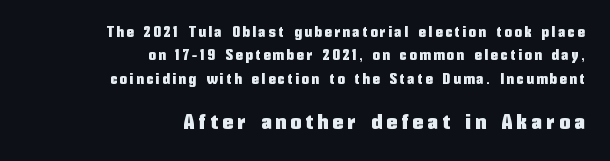
Q: Is the text italic (slanted)? A: No, it is upright.
Q: Is the text underlined? A: No.
Q: How is the paragraph aligned? A: Right-aligned.
Q: Is the spacing between letters normal or unusually wide? A: Unusually wide.
Q: Is the spacing between lines tight, normal or loose? A: Normal.
Q: Which block of text is set in a larger size, the first (top) or the second (bottom)? A: The second (bottom) one.
